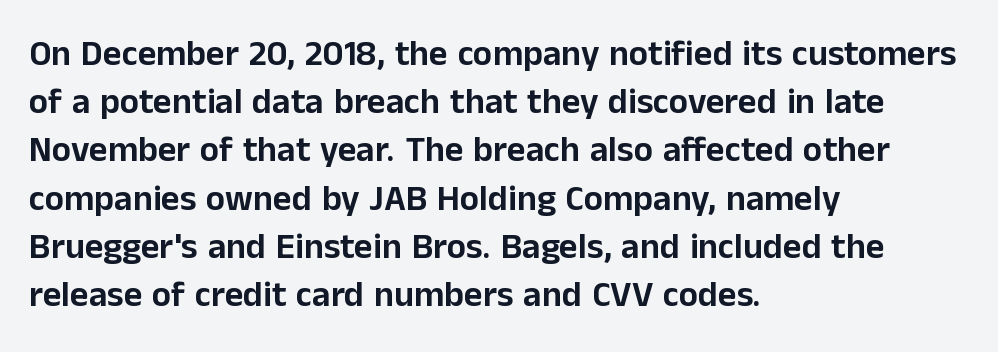
Q: Is the text italic (slanted)? A: No, it is upright.
Q: Is the typeface a serif or a sans-serif typeface? A: Sans-serif.
Q: Is the text underlined? A: No.
Q: How is the paragraph aligned? A: Left-aligned.
Q: Is the spacing between letters normal or unusually wide? A: Normal.
Q: Is the spacing between lines tight, normal or loose? A: Normal.
Q: Width (condensed, normal, or wide)? A: Normal.
Q: Stroke contrast? A: Low.
Q: x-height? A: Medium.
Q: Monospaced? A: No.
